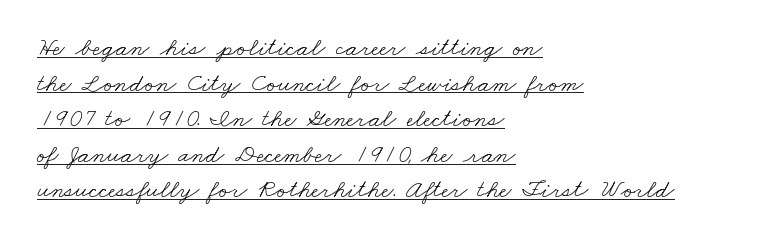
Q: Is the text bold? A: No.
Q: Is the text underlined? A: Yes.
Q: How is the paragraph aligned? A: Left-aligned.
Q: Is the spacing between letters normal or unusually wide? A: Normal.
Q: Is the spacing between lines tight, normal or loose? A: Normal.
